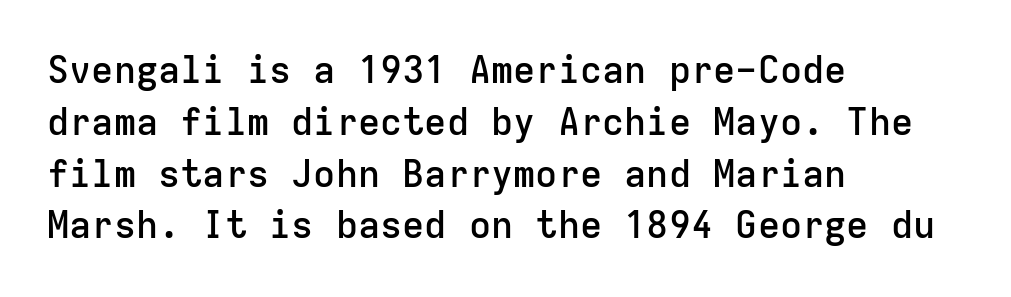
{"serif": "no", "italic": "no", "bold": "semi", "weight": "semibold", "width": "normal", "stroke_contrast": "low", "x_height": "medium", "monospaced": "yes", "underline": "no", "align": "left", "line_spacing": "normal", "line_spacing_ratio": 1.4, "letter_spacing": "normal", "letter_spacing_em": 0.0, "glyph_px": 37}
